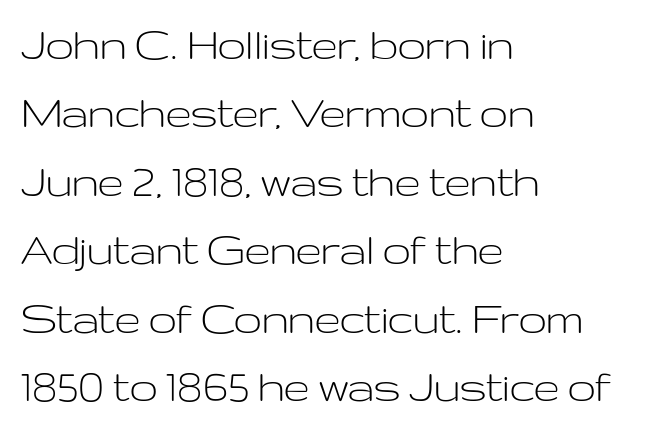
The image shows 50 px light, wide sans-serif type, upright; set left-aligned, normal line spacing (1.37x), normal letter spacing, not underlined; low stroke contrast and a medium x-height.
